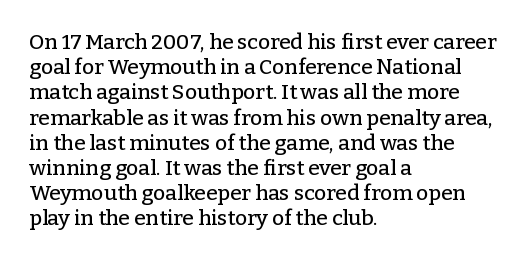
Posture: straight, roman, zero tilt. A clean baseline with only descenders dipping below it. Does the copy run flush right? No — it runs flush left. Tracking value appears to be zero — textbook default spacing.
